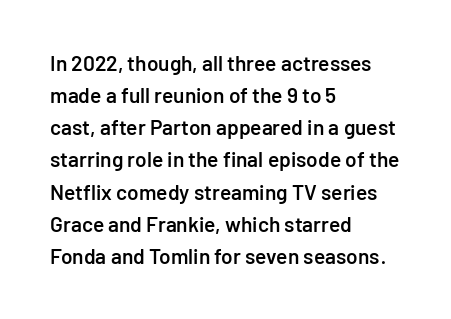
Q: Is the text bold? A: Semi-bold.
Q: Is the text italic (slanted)? A: No, it is upright.
Q: Is the text underlined? A: No.
Q: How is the paragraph aligned? A: Left-aligned.
Q: Is the spacing between letters normal or unusually wide? A: Normal.
Q: Is the spacing between lines tight, normal or loose? A: Normal.
